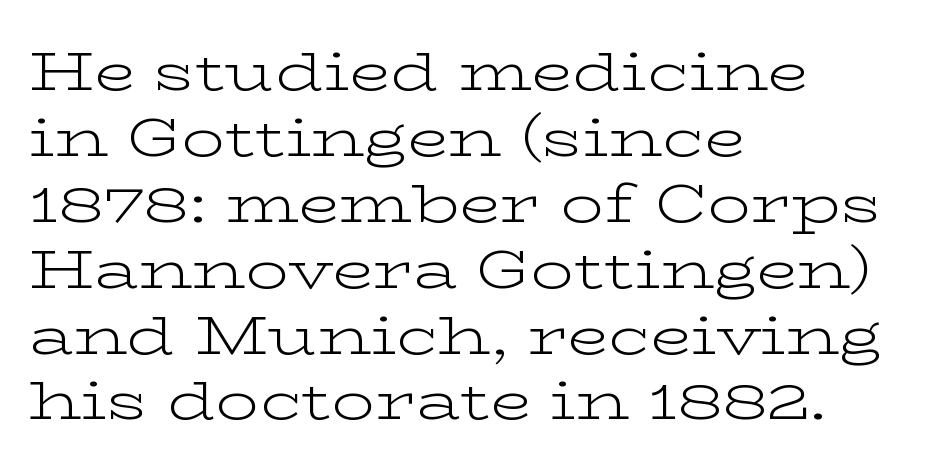
The image shows 54 px light, wide serif type, upright; set left-aligned, line spacing 1.22x, normal letter spacing, not underlined; low stroke contrast and a medium x-height.
